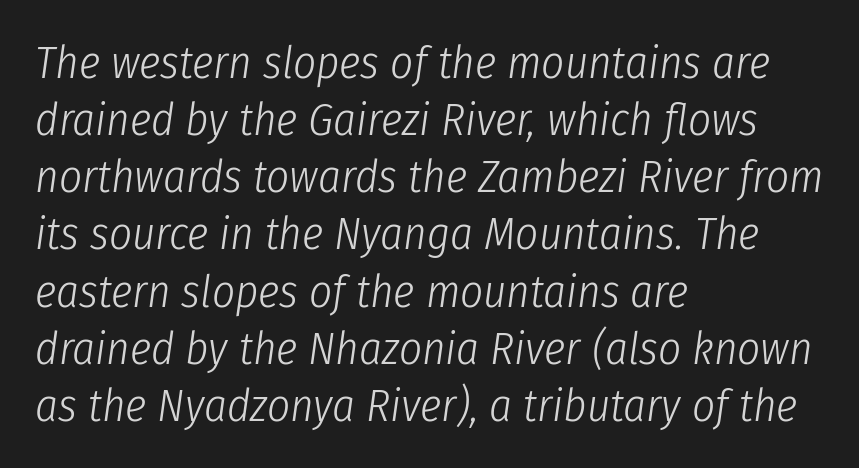
{"italic": "yes", "lean": "right", "slant_degrees": 8, "bold": "no", "weight": "light", "width": "condensed", "stroke_contrast": "low", "x_height": "medium", "monospaced": "no", "underline": "no", "align": "left", "line_spacing": "normal", "line_spacing_ratio": 1.27, "letter_spacing": "normal", "letter_spacing_em": 0.0, "glyph_px": 45}
